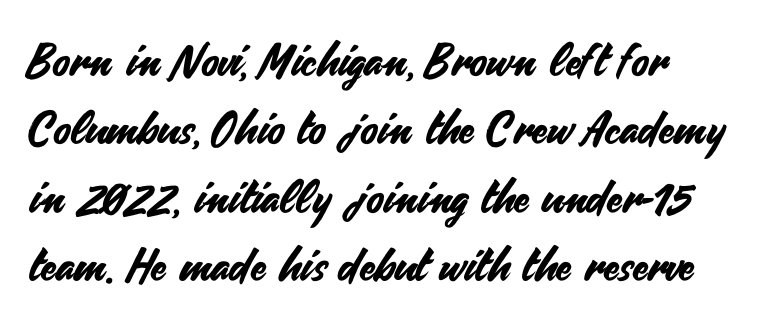
The image shows 45 px sans-serif type; set normal line spacing (1.52x), normal letter spacing, not underlined; medium stroke contrast and a small x-height.
